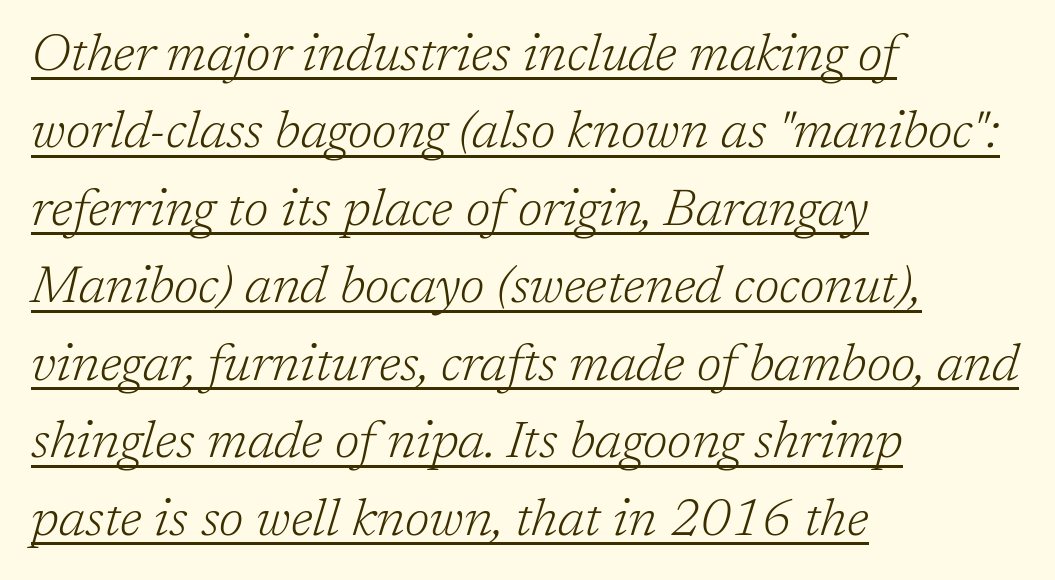
The image shows 52 px light serif type, italic (leaning right); set left-aligned, normal line spacing (1.49x), normal letter spacing, underlined; low stroke contrast and a medium x-height.
